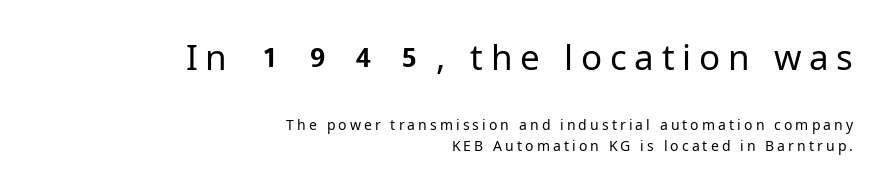
{"serif": "no", "italic": "no", "bold": "no", "weight": "regular", "width": "normal", "stroke_contrast": "low", "x_height": "medium", "monospaced": "no", "underline": "no", "align": "right", "line_spacing": "normal", "line_spacing_ratio": 1.56, "letter_spacing": "wide", "letter_spacing_em": 0.22, "larger_block": "first", "size_ratio": 2.5, "glyph_px": 35}
